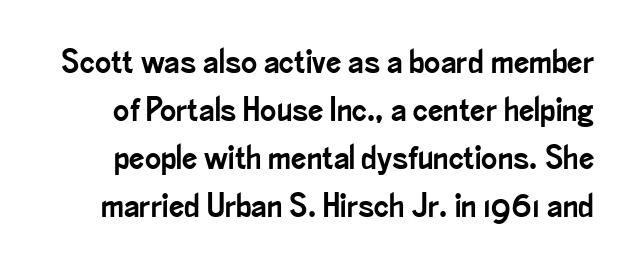
A clean baseline with only descenders dipping below it. A typesetter would label this face a sans. The letters sit at their default tracking, neither squeezed nor spread. The lines sit at an ordinary, default distance from one another. The type sits square on the baseline with zero lean.
